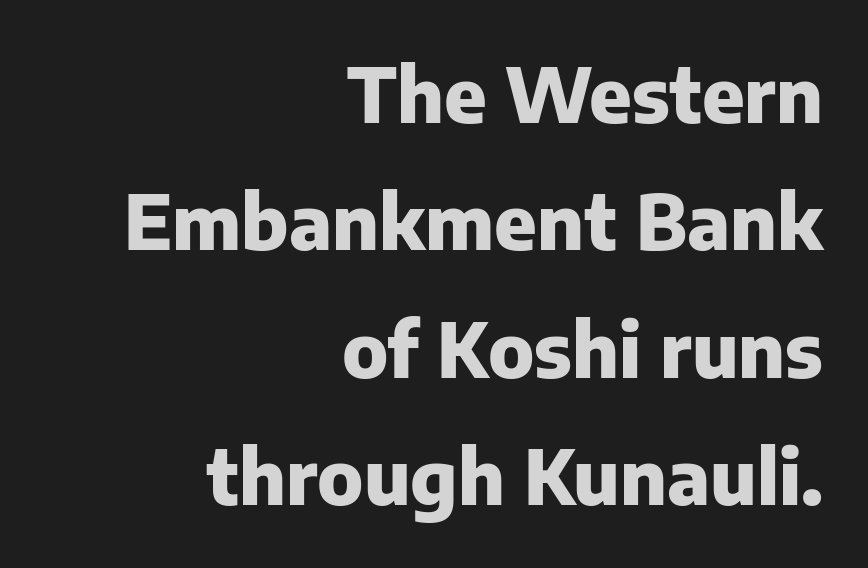
The image shows 75 px heavy sans-serif type, upright; set right-aligned, normal line spacing (1.7x), normal letter spacing, not underlined; low stroke contrast and a medium x-height.
